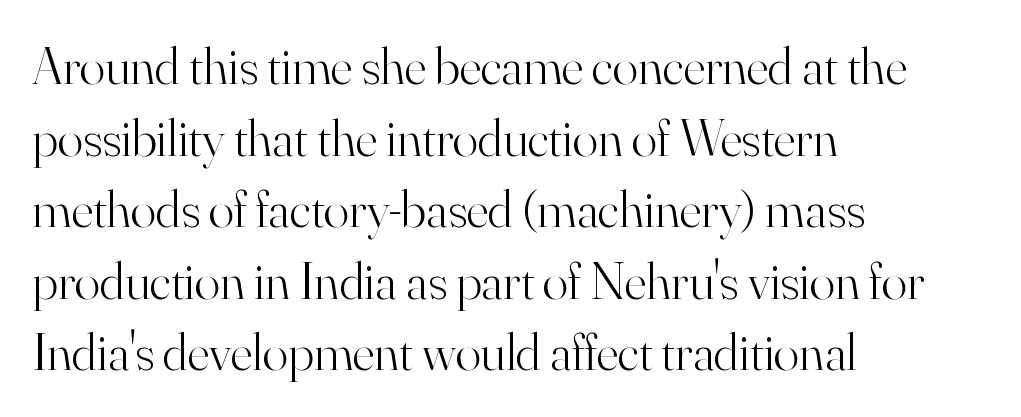
{"serif": "yes", "italic": "no", "bold": "no", "weight": "light", "width": "normal", "stroke_contrast": "high", "x_height": "small", "monospaced": "no", "underline": "no", "align": "left", "line_spacing": "normal", "line_spacing_ratio": 1.35, "letter_spacing": "normal", "letter_spacing_em": 0.0, "glyph_px": 53}
